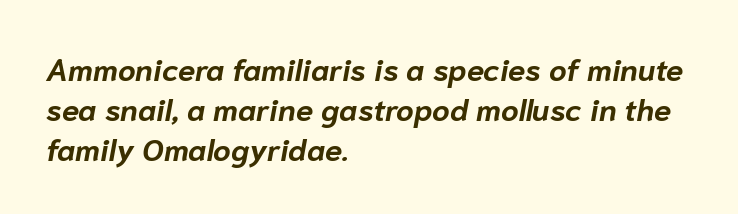
The image shows 31 px bold type, italic (leaning right); set left-aligned, normal line spacing (1.29x), normal letter spacing, not underlined; low stroke contrast and a medium x-height.
